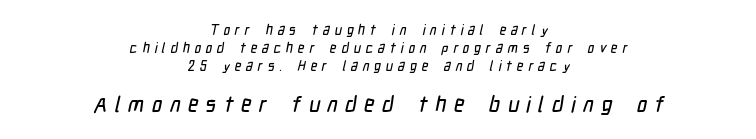
The image shows 22 px text type; set centered, normal line spacing (1.28x), unusually wide letter spacing (+0.34 em), not underlined; the second (bottom) block is 1.57x larger.
